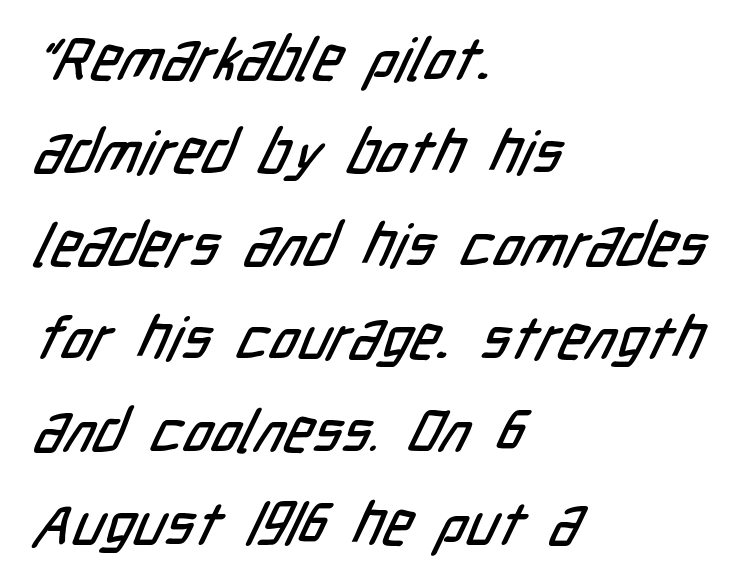
Q: Is the typeface a serif or a sans-serif typeface? A: Sans-serif.
Q: Is the text underlined? A: No.
Q: How is the paragraph aligned? A: Left-aligned.
Q: Is the spacing between letters normal or unusually wide? A: Normal.
Q: Is the spacing between lines tight, normal or loose? A: Normal.
Q: Width (condensed, normal, or wide)? A: Condensed.
Q: Stroke contrast? A: Low.
Q: x-height? A: Medium.
Q: Monospaced? A: No.
